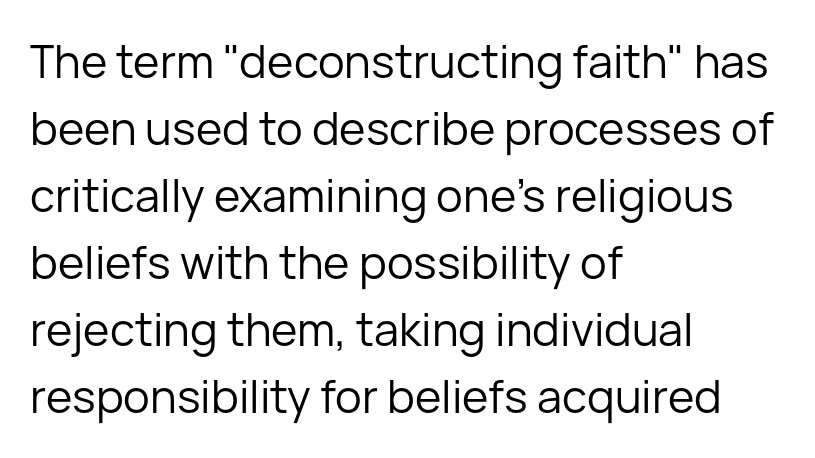
Q: Is the text bold? A: No.
Q: Is the text italic (slanted)? A: No, it is upright.
Q: Is the typeface a serif or a sans-serif typeface? A: Sans-serif.
Q: Is the text underlined? A: No.
Q: How is the paragraph aligned? A: Left-aligned.
Q: Is the spacing between letters normal or unusually wide? A: Normal.
Q: Is the spacing between lines tight, normal or loose? A: Normal.
Q: Width (condensed, normal, or wide)? A: Normal.
Q: Stroke contrast? A: Low.
Q: x-height? A: Medium.
Q: Monospaced? A: No.
